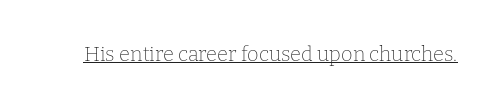
The image shows 20 px text type, upright; set normal letter spacing, underlined.
